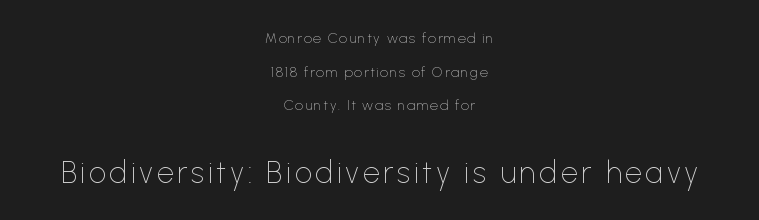
Q: Is the text bold? A: No.
Q: Is the text italic (slanted)? A: No, it is upright.
Q: Is the typeface a serif or a sans-serif typeface? A: Sans-serif.
Q: Is the text underlined? A: No.
Q: How is the paragraph aligned? A: Centered.
Q: Is the spacing between lines tight, normal or loose? A: Loose.
Q: Which block of text is set in a larger size, the first (top) or the second (bottom)? A: The second (bottom) one.
Q: Width (condensed, normal, or wide)? A: Normal.
Q: Stroke contrast? A: Low.
Q: x-height? A: Medium.
Q: Monospaced? A: No.
